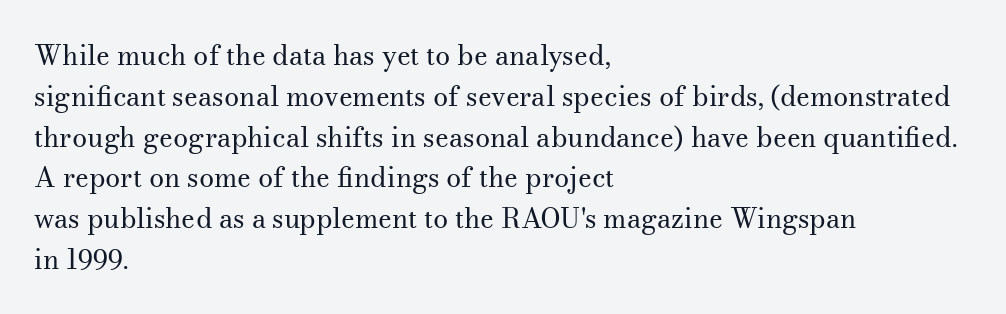
Q: Is the text bold? A: No.
Q: Is the text italic (slanted)? A: No, it is upright.
Q: Is the text underlined? A: No.
Q: How is the paragraph aligned? A: Left-aligned.
Q: Is the spacing between letters normal or unusually wide? A: Normal.
Q: Is the spacing between lines tight, normal or loose? A: Normal.
